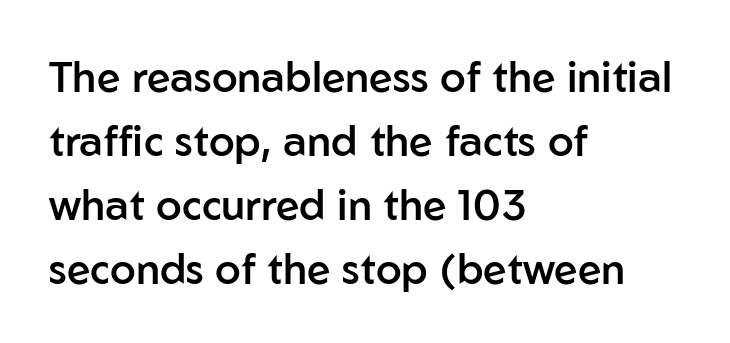
The passage shown stacks its lines at a standard gap. Nope, no serifs anywhere on these letters. Spacing verdict: proportional, widths tailored to each character. Caption: standard tracking, unaltered.
